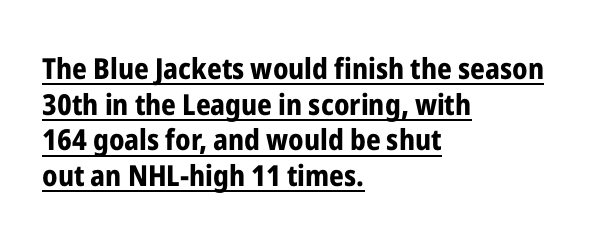
{"serif": "no", "italic": "no", "bold": "yes", "weight": "bold", "width": "condensed", "stroke_contrast": "low", "x_height": "medium", "monospaced": "no", "underline": "yes", "align": "left", "line_spacing_ratio": 1.23, "letter_spacing": "normal", "letter_spacing_em": 0.0, "glyph_px": 29}
